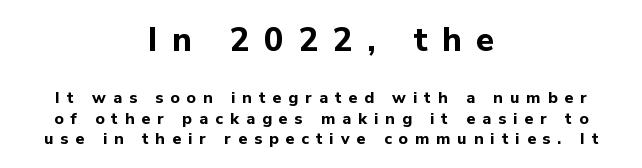
Q: Is the text bold? A: Yes.
Q: Is the text italic (slanted)? A: No, it is upright.
Q: Is the typeface a serif or a sans-serif typeface? A: Sans-serif.
Q: Is the text underlined? A: No.
Q: How is the paragraph aligned? A: Centered.
Q: Is the spacing between letters normal or unusually wide? A: Unusually wide.
Q: Is the spacing between lines tight, normal or loose? A: Normal.
Q: Which block of text is set in a larger size, the first (top) or the second (bottom)? A: The first (top) one.
Q: Width (condensed, normal, or wide)? A: Normal.
Q: Stroke contrast? A: Low.
Q: x-height? A: Medium.
Q: Monospaced? A: No.
